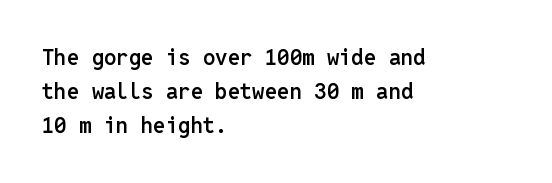
Q: Is the text bold? A: Semi-bold.
Q: Is the text italic (slanted)? A: No, it is upright.
Q: Is the text underlined? A: No.
Q: How is the paragraph aligned? A: Left-aligned.
Q: Is the spacing between letters normal or unusually wide? A: Normal.
Q: Is the spacing between lines tight, normal or loose? A: Normal.
